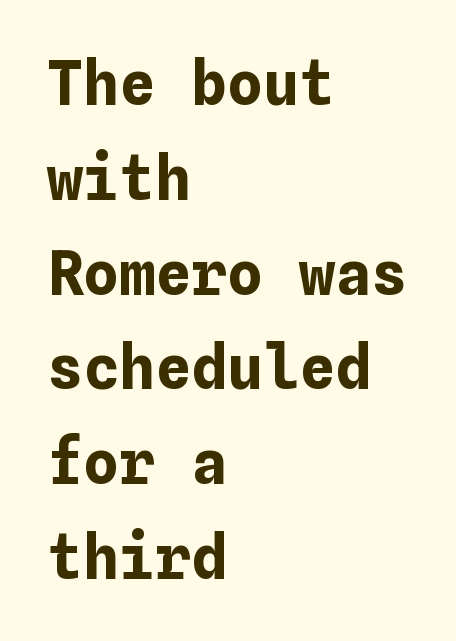
The letters stand upright; this is a roman face. The gap between lines stays unmarked. This sample uses plain, unmodified letter spacing. The passage shown stacks its lines at a standard gap. Reading down the block, your eye returns to a fixed left position each line.
